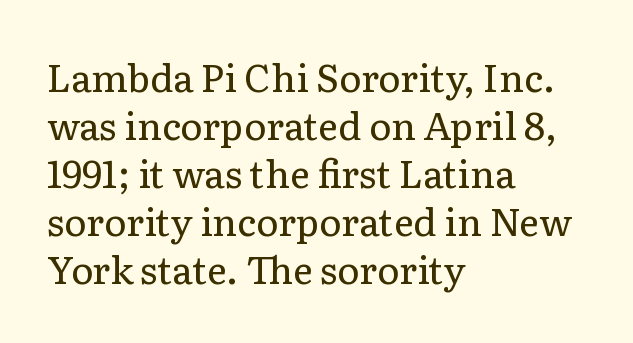
The line-height multiplier appears to be the usual default. Vertical strokes here are truly vertical. Spacing between characters is what you'd get straight out of the box. Layout note: lines flush left. The designer went with a serif here, giving each stem small feet. You could not count columns in this text — the font is proportionally spaced.
